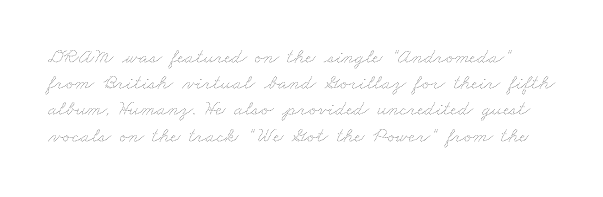
{"bold": "no", "underline": "no", "line_spacing": "normal", "line_spacing_ratio": 1.25, "letter_spacing": "normal", "letter_spacing_em": 0.0, "glyph_px": 21}
